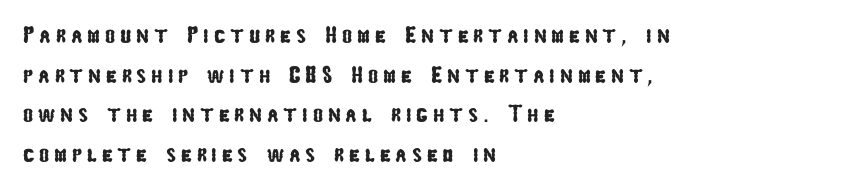
Layout note: lines flush left. The space directly below the letters is spotless. Does the leading feel generous? No, just average. Loose tracking; the words dissolve into strings of separated letters.
